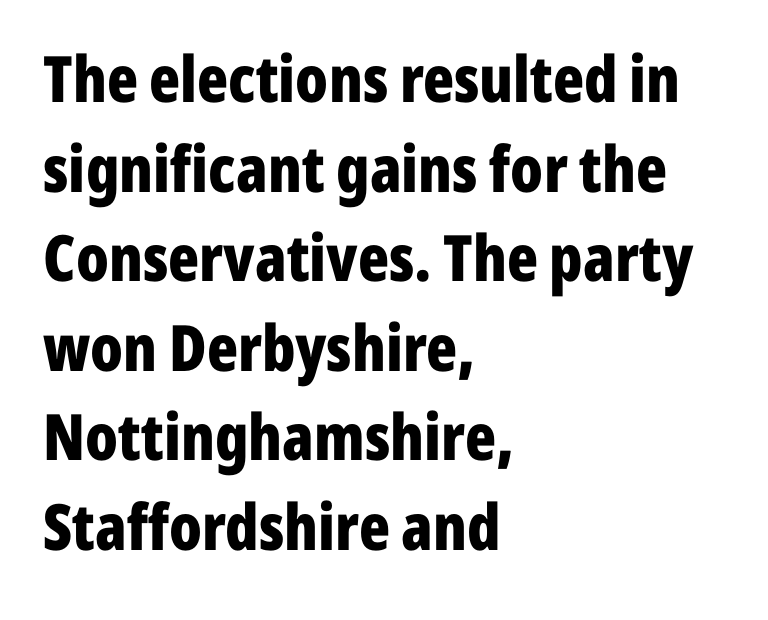
{"serif": "no", "italic": "no", "bold": "yes", "weight": "bold", "width": "condensed", "stroke_contrast": "low", "x_height": "medium", "monospaced": "no", "underline": "no", "align": "left", "line_spacing": "normal", "line_spacing_ratio": 1.4, "letter_spacing": "normal", "letter_spacing_em": 0.0, "glyph_px": 64}
